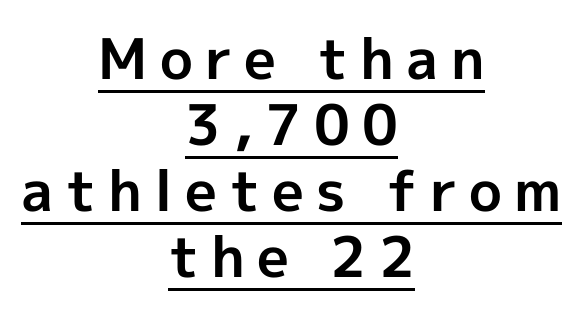
Q: Is the text bold? A: Yes.
Q: Is the text italic (slanted)? A: No, it is upright.
Q: Is the typeface a serif or a sans-serif typeface? A: Sans-serif.
Q: Is the text underlined? A: Yes.
Q: How is the paragraph aligned? A: Centered.
Q: Is the spacing between letters normal or unusually wide? A: Unusually wide.
Q: Width (condensed, normal, or wide)? A: Normal.
Q: x-height? A: Medium.
Q: Monospaced? A: No.
